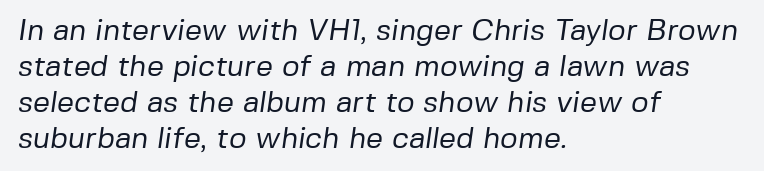
The image shows 30 px regular-weight sans-serif type; set left-aligned, line spacing 1.2x, normal letter spacing, not underlined; low stroke contrast and a medium x-height.
